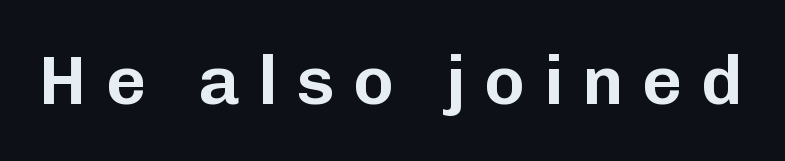
{"serif": "no", "italic": "no", "width": "normal", "stroke_contrast": "low", "x_height": "medium", "monospaced": "no", "underline": "no", "letter_spacing": "wide", "letter_spacing_em": 0.27, "glyph_px": 69}
